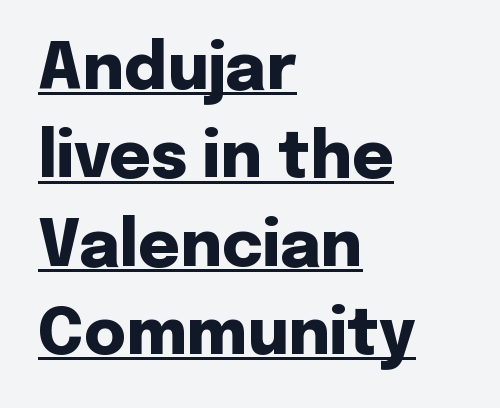
The image shows 64 px heavy sans-serif type, upright; set left-aligned, normal line spacing (1.38x), normal letter spacing, underlined; low stroke contrast and a medium x-height.
